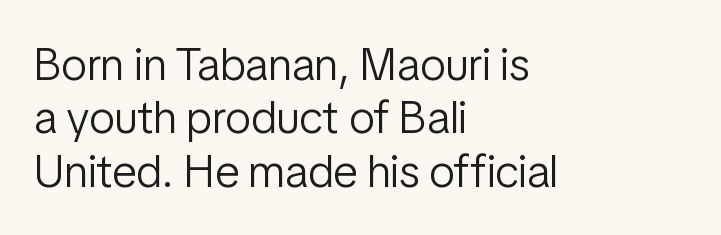
The image shows 46 px light, condensed sans-serif type, upright; set left-aligned, line spacing 1.16x, normal letter spacing, not underlined; low stroke contrast and a medium x-height.
